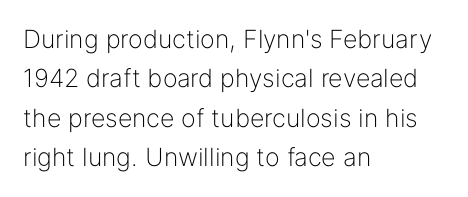
This block has exactly the height ordinary leading produces. Heft: none added — not bold. The face used here is rendered with its standard letterfit. Horizontally, the lines are justified to the leading edge only.
